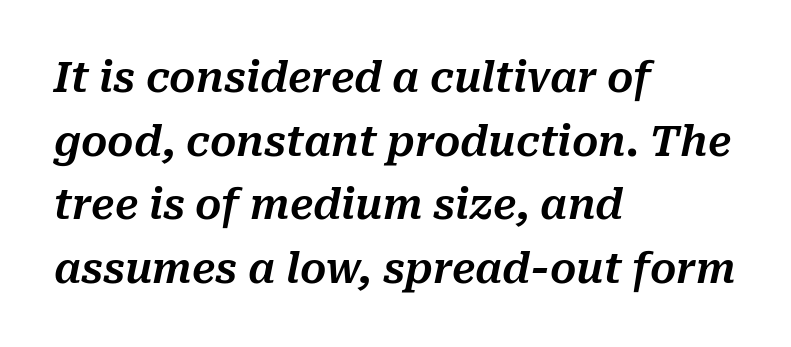
{"italic": "yes", "lean": "right", "slant_degrees": 10, "width": "normal", "stroke_contrast": "medium", "x_height": "medium", "monospaced": "no", "underline": "no", "align": "left", "line_spacing": "normal", "line_spacing_ratio": 1.55, "letter_spacing": "normal", "letter_spacing_em": 0.0, "glyph_px": 41}
